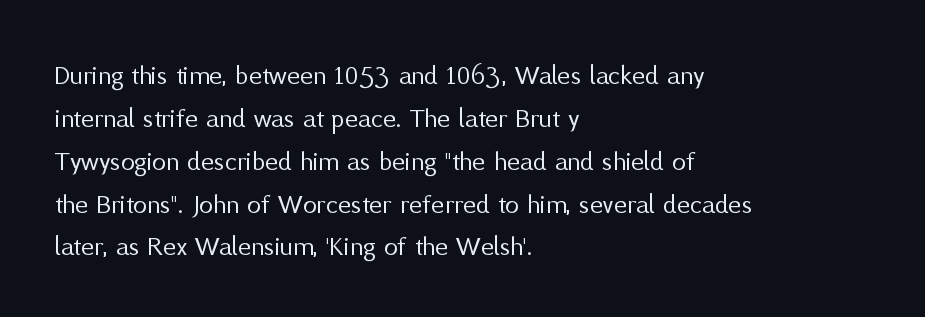
The image shows 28 px regular-weight sans-serif type, upright; set left-aligned, normal line spacing (1.53x), normal letter spacing, not underlined; medium stroke contrast and a medium x-height.
